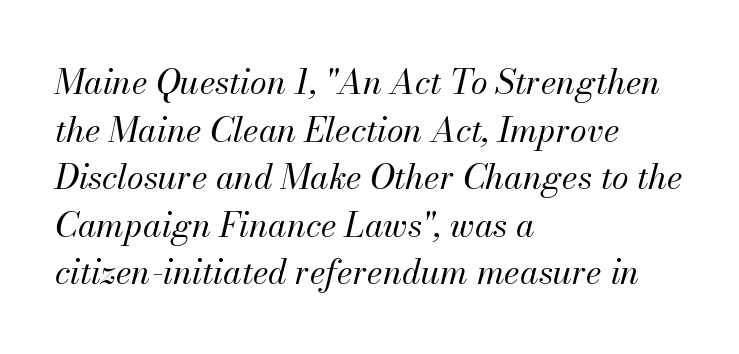
{"italic": "yes", "lean": "right", "slant_degrees": 13, "bold": "no", "weight": "regular", "width": "normal", "stroke_contrast": "medium", "x_height": "small", "monospaced": "no", "underline": "no", "align": "left", "line_spacing": "normal", "line_spacing_ratio": 1.4, "letter_spacing": "normal", "letter_spacing_em": 0.0, "glyph_px": 34}
